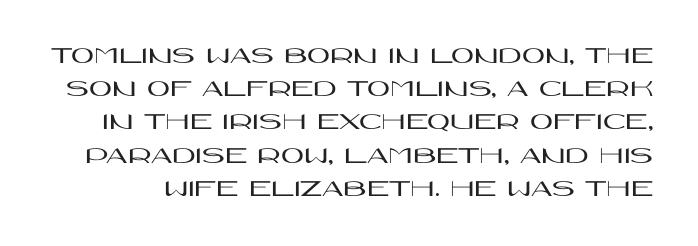
{"italic": "no", "underline": "no", "line_spacing": "normal", "line_spacing_ratio": 1.33, "letter_spacing": "normal", "letter_spacing_em": 0.0, "glyph_px": 25}
